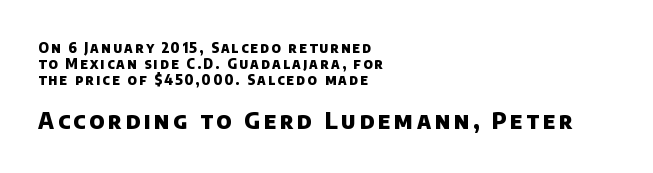
Does the bottom block carry the larger type? Yes, it does. The passage is arranged the way most books set body copy — flush left. Just letters on the line, the space beneath them empty. Each new line begins almost immediately beneath the previous one. Stroke thickness is high; the sample reads as a true bold.
